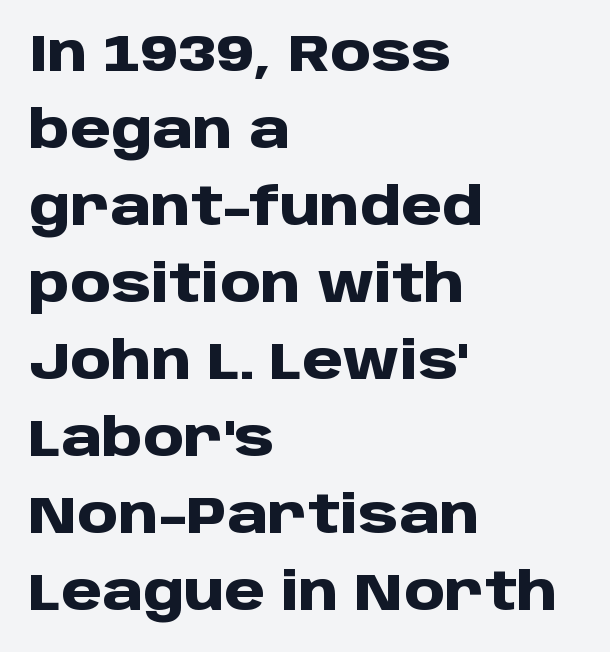
Q: Is the text bold? A: Yes.
Q: Is the text italic (slanted)? A: No, it is upright.
Q: Is the typeface a serif or a sans-serif typeface? A: Sans-serif.
Q: Is the text underlined? A: No.
Q: How is the paragraph aligned? A: Left-aligned.
Q: Is the spacing between letters normal or unusually wide? A: Normal.
Q: Is the spacing between lines tight, normal or loose? A: Normal.
Q: Width (condensed, normal, or wide)? A: Normal.
Q: Stroke contrast? A: Low.
Q: x-height? A: Large.
Q: Monospaced? A: No.
